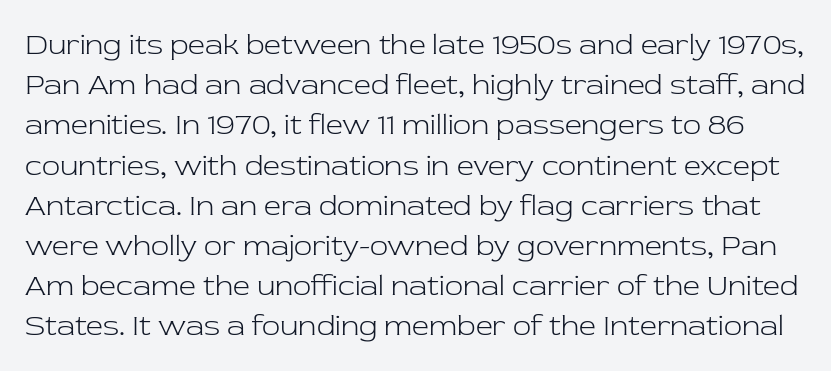
Q: Is the text bold? A: No.
Q: Is the text italic (slanted)? A: No, it is upright.
Q: Is the typeface a serif or a sans-serif typeface? A: Serif.
Q: Is the text underlined? A: No.
Q: Is the spacing between letters normal or unusually wide? A: Normal.
Q: Is the spacing between lines tight, normal or loose? A: Normal.
Q: Width (condensed, normal, or wide)? A: Normal.
Q: Stroke contrast? A: Low.
Q: x-height? A: Medium.
Q: Monospaced? A: No.
